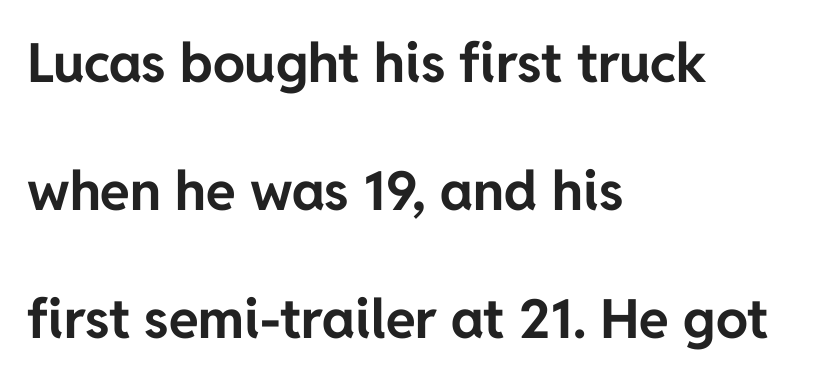
{"serif": "no", "italic": "no", "bold": "yes", "weight": "bold", "width": "normal", "stroke_contrast": "low", "x_height": "medium", "monospaced": "no", "underline": "no", "align": "left", "line_spacing": "loose", "line_spacing_ratio": 2.37, "letter_spacing": "normal", "letter_spacing_em": 0.0, "glyph_px": 54}
